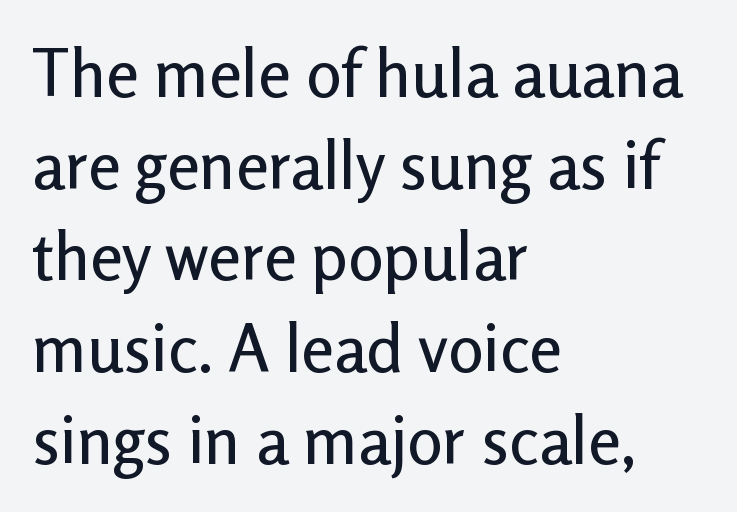
Looks like regular typesetting: each glyph gets only the width it needs. It's the straight-up-and-down kind of type. Are there feet on the stems? There aren't — it's a sans. The line-height multiplier appears to be the usual default. These lines keep a tight, regular rhythm from letter to letter. The passage shown is not underscored anywhere.
